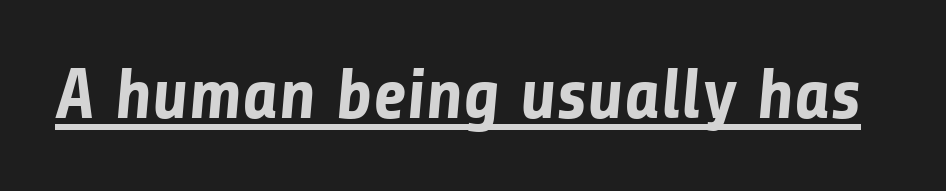
{"serif": "no", "bold": "yes", "weight": "bold", "width": "normal", "stroke_contrast": "low", "x_height": "medium", "monospaced": "no", "underline": "yes", "letter_spacing": "normal", "letter_spacing_em": 0.0, "glyph_px": 71}
